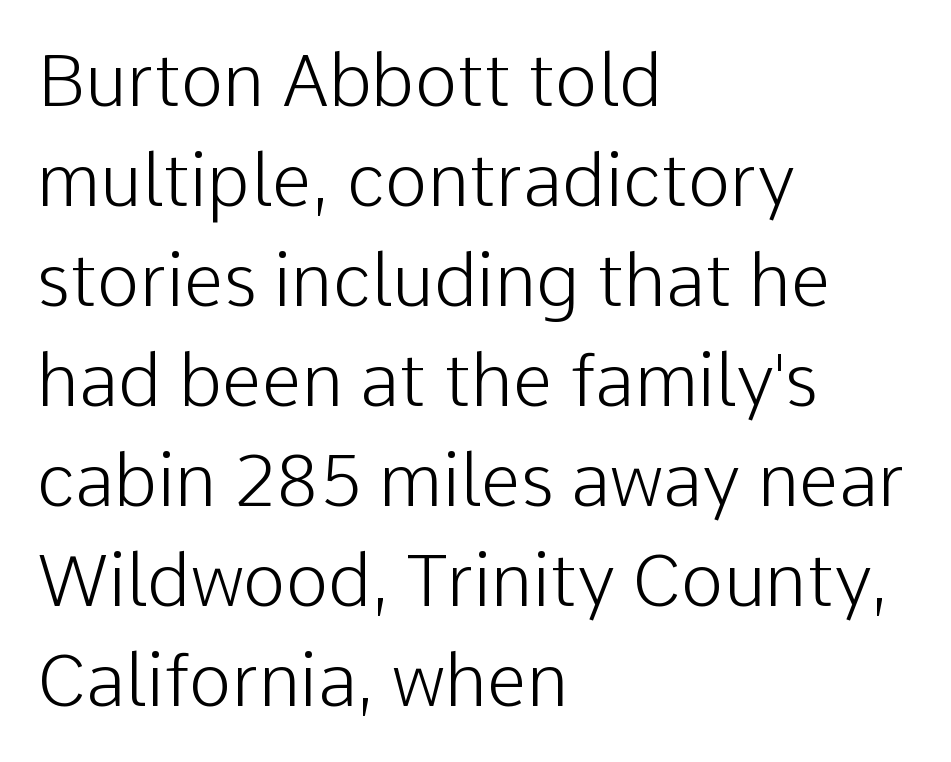
{"serif": "no", "italic": "no", "bold": "no", "weight": "light", "width": "normal", "stroke_contrast": "low", "x_height": "medium", "monospaced": "no", "underline": "no", "align": "left", "line_spacing": "normal", "line_spacing_ratio": 1.39, "letter_spacing": "normal", "letter_spacing_em": 0.0, "glyph_px": 72}
